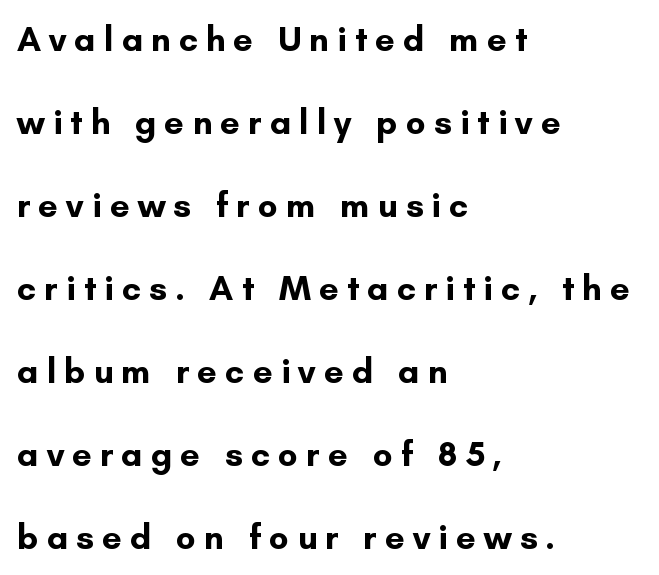
Q: Is the text bold? A: Yes.
Q: Is the text italic (slanted)? A: No, it is upright.
Q: Is the typeface a serif or a sans-serif typeface? A: Sans-serif.
Q: Is the text underlined? A: No.
Q: How is the paragraph aligned? A: Left-aligned.
Q: Is the spacing between letters normal or unusually wide? A: Unusually wide.
Q: Is the spacing between lines tight, normal or loose? A: Loose.
Q: Width (condensed, normal, or wide)? A: Normal.
Q: Stroke contrast? A: Low.
Q: x-height? A: Small.
Q: Monospaced? A: No.
